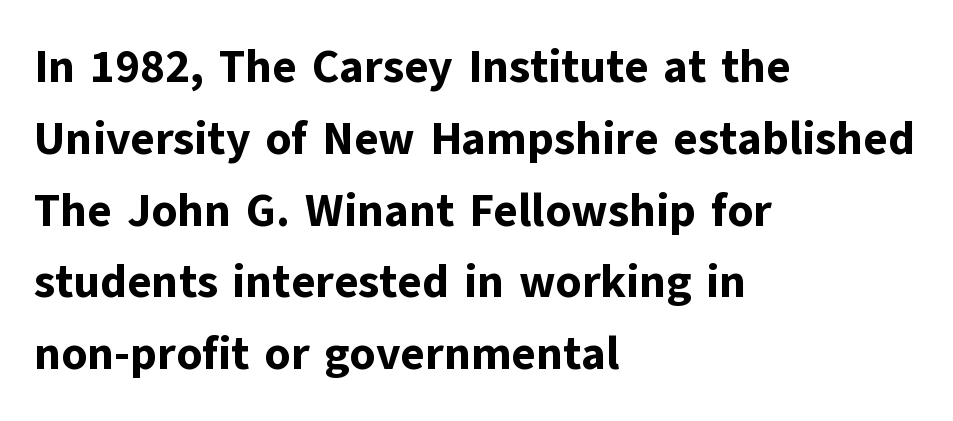
{"serif": "no", "italic": "no", "bold": "yes", "weight": "bold", "width": "normal", "stroke_contrast": "low", "x_height": "medium", "monospaced": "no", "underline": "no", "align": "left", "line_spacing": "normal", "line_spacing_ratio": 1.56, "letter_spacing": "normal", "letter_spacing_em": 0.0, "glyph_px": 46}
